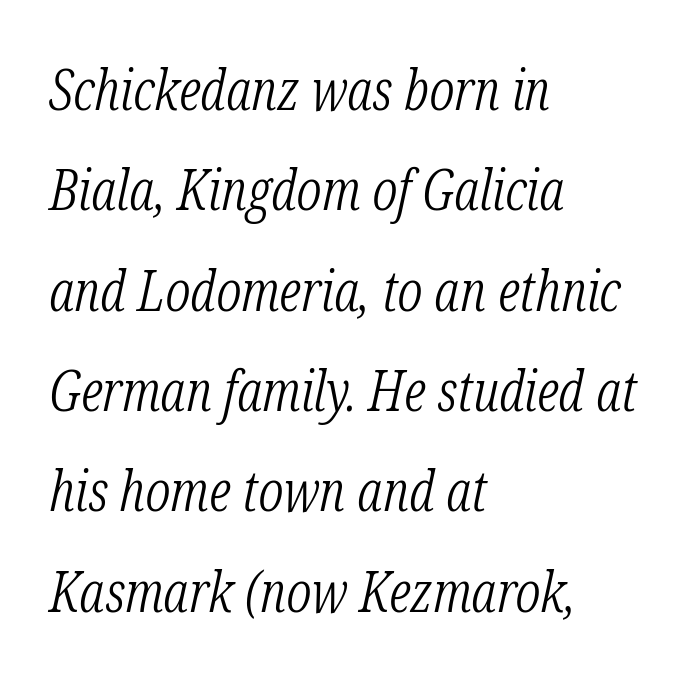
The image shows 57 px light, condensed serif type, italic (leaning right); set left-aligned, line spacing 1.76x, normal letter spacing, not underlined; low stroke contrast and a medium x-height.
